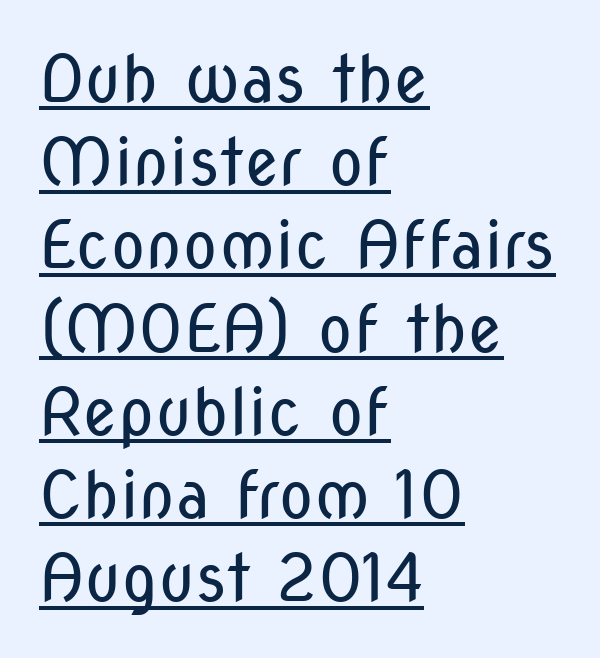
{"serif": "no", "italic": "no", "bold": "no", "weight": "regular", "width": "condensed", "stroke_contrast": "low", "x_height": "medium", "monospaced": "no", "underline": "yes", "align": "left", "line_spacing": "normal", "line_spacing_ratio": 1.28, "letter_spacing": "normal", "letter_spacing_em": 0.0, "glyph_px": 65}
